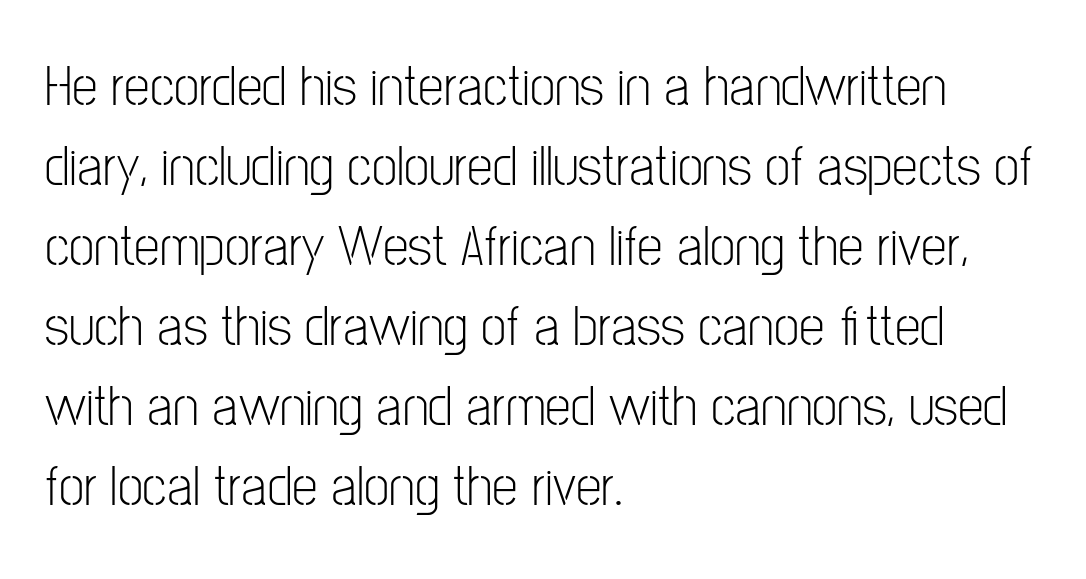
Each letter's strokes conclude bluntly, with no projecting serifs. Stems and bowls with no extra thickness — not bold. The strip under each line holds only bare page. The lines are quadded left. Notice how descenders clear the ascenders below comfortably — that's standard leading.
